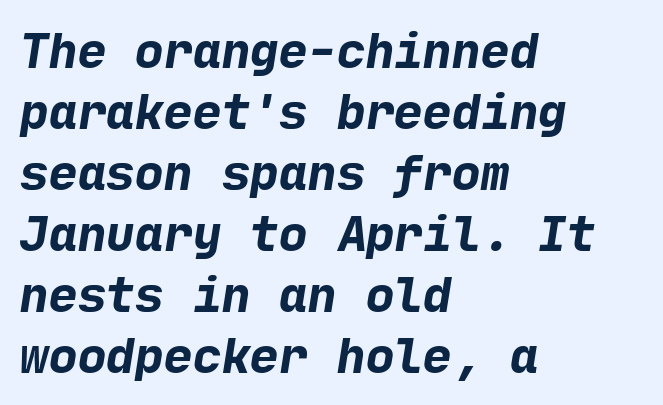
The image shows 48 px bold sans-serif type; set left-aligned, normal line spacing (1.27x), normal letter spacing, not underlined; low stroke contrast and a medium x-height.
